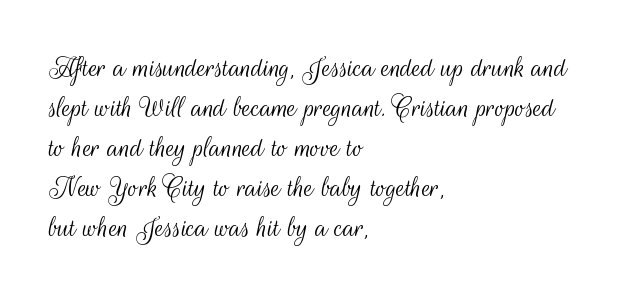
Has an underline been added? It has not. The letters look calm and open, with moderate or lighter stems. Look at the tracking — it's just the regular setting, nothing added. Each line starts at the same left margin while the right side varies. This sample has the flowing, uneven cadence of proportional lettering. The rendering shows plain stroke endings on the letterforms — a sans-serif design.
